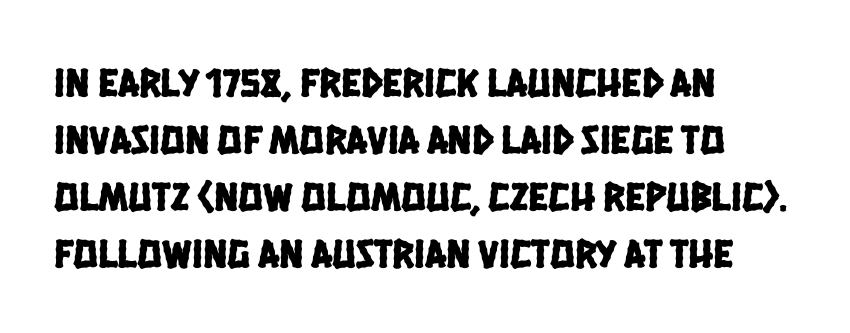
{"serif": "no", "width": "condensed", "stroke_contrast": "low", "x_height": "large", "monospaced": "no", "underline": "no", "align": "left", "line_spacing": "normal", "line_spacing_ratio": 1.39, "letter_spacing": "normal", "letter_spacing_em": 0.0, "glyph_px": 41}
